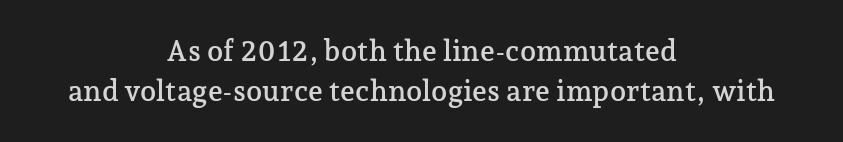
Q: Is the text italic (slanted)? A: No, it is upright.
Q: Is the typeface a serif or a sans-serif typeface? A: Serif.
Q: Is the text underlined? A: No.
Q: How is the paragraph aligned? A: Centered.
Q: Is the spacing between letters normal or unusually wide? A: Normal.
Q: Is the spacing between lines tight, normal or loose? A: Normal.
Q: Width (condensed, normal, or wide)? A: Normal.
Q: Stroke contrast? A: Low.
Q: x-height? A: Medium.
Q: Monospaced? A: No.
